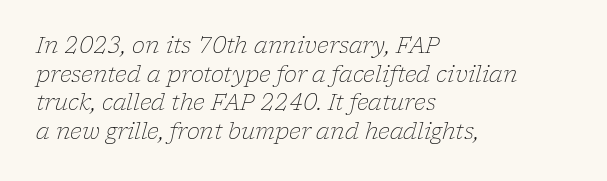
{"italic": "yes", "lean": "right", "slant_degrees": 17, "bold": "no", "underline": "no", "align": "left", "line_spacing": "normal", "line_spacing_ratio": 1.3, "letter_spacing": "normal", "letter_spacing_em": 0.0, "glyph_px": 22}
